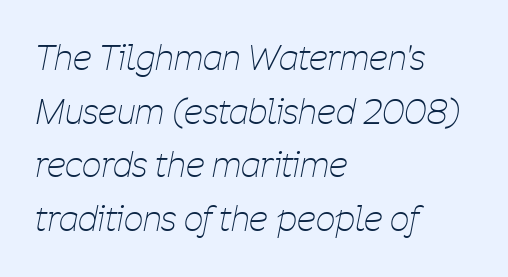
The gaps between neighbouring characters are ordinary and unremarkable. All the whitespace from short lines collects on the right. Each new line begins a customary step beneath the previous one. Do the characters align in a grid? No, the font is proportional. Anything drawn beneath the words? Only blank space. An italicized treatment has been applied to the whole sample.
